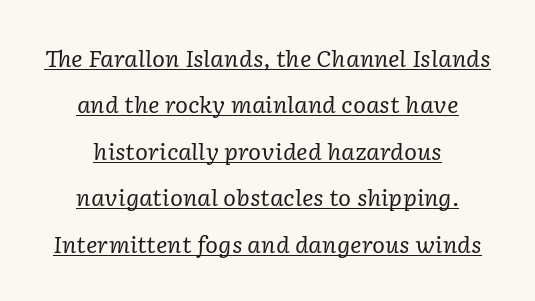
An italicized treatment has been applied to the whole sample. Which margin do the lines hug? Neither — every line sits in the middle. Leading is clearly above the norm, producing a sparse column. The font is comparable to plain body text, perhaps lighter. What stands out about the letter spacing? Nothing — it is the standard amount. Decoration check: the copy is underlined.
